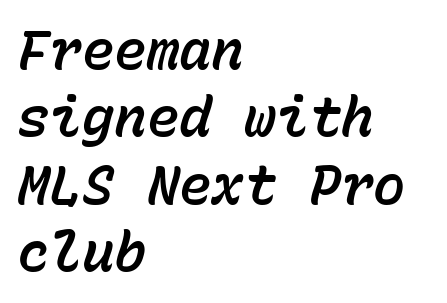
The image shows 54 px text type, italic (leaning right), monospaced; set left-aligned, normal line spacing (1.25x), normal letter spacing, not underlined; low stroke contrast and a medium x-height.
